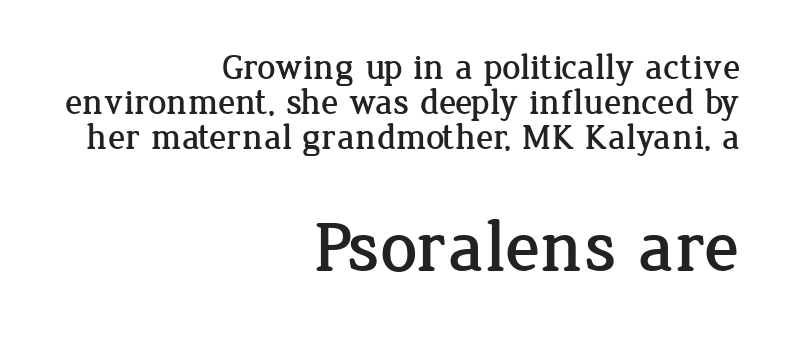
The rendering uses a small line-height, squeezing the rows. Tracking here is standard; glyphs follow each other at the usual distance. The rendering anchors every line to the right-hand side. Check under the words: just untouched page. Two sizes are in play, and the larger belongs to the second block.
